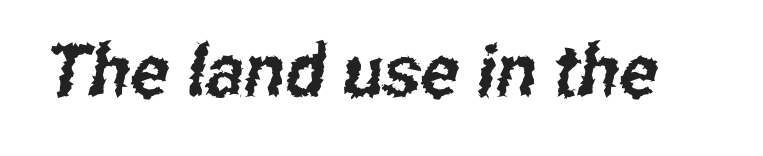
{"serif": "no", "width": "condensed", "stroke_contrast": "low", "x_height": "medium", "monospaced": "no", "underline": "no", "letter_spacing": "normal", "letter_spacing_em": 0.0, "glyph_px": 72}
